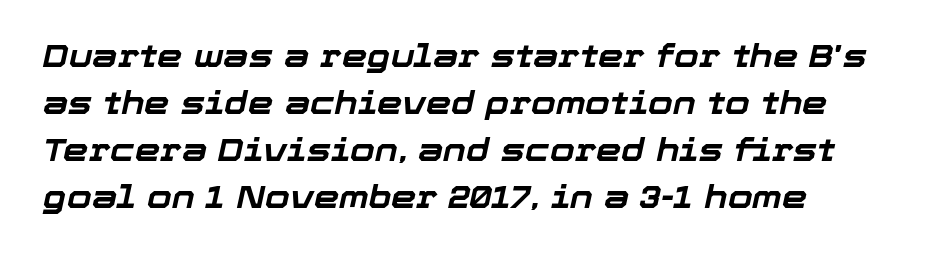
{"italic": "yes", "lean": "right", "slant_degrees": 12, "bold": "yes", "weight": "bold", "width": "normal", "stroke_contrast": "low", "x_height": "medium", "monospaced": "no", "underline": "no", "align": "left", "line_spacing": "normal", "line_spacing_ratio": 1.47, "letter_spacing": "normal", "letter_spacing_em": 0.0, "glyph_px": 32}
